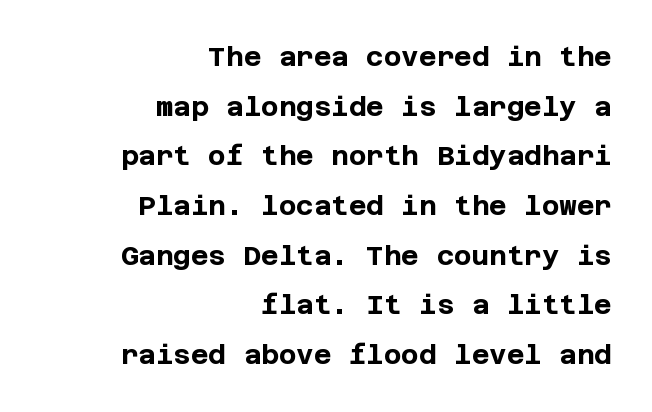
Q: Is the text bold? A: Yes.
Q: Is the text italic (slanted)? A: No, it is upright.
Q: Is the text underlined? A: No.
Q: How is the paragraph aligned? A: Right-aligned.
Q: Is the spacing between letters normal or unusually wide? A: Normal.
